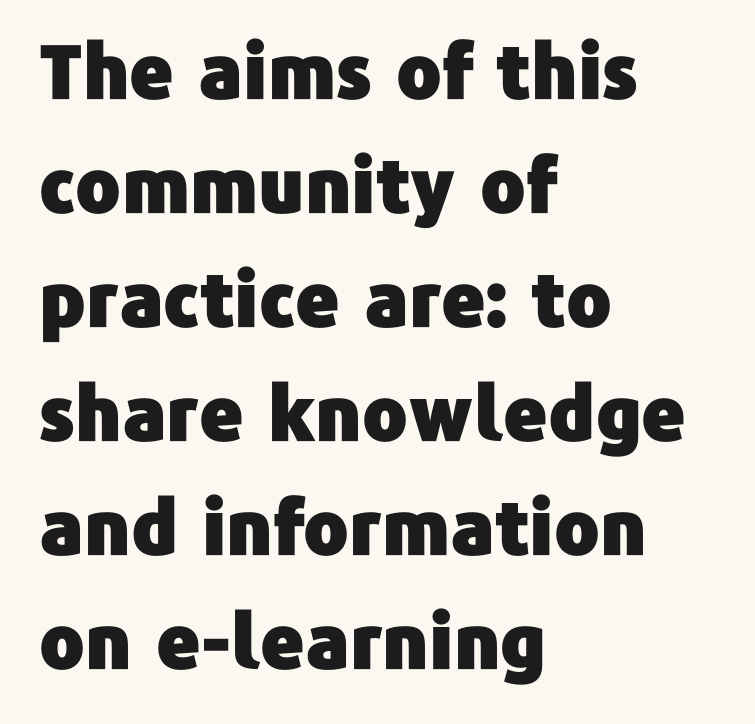
Q: Is the text italic (slanted)? A: No, it is upright.
Q: Is the typeface a serif or a sans-serif typeface? A: Sans-serif.
Q: Is the text underlined? A: No.
Q: How is the paragraph aligned? A: Left-aligned.
Q: Is the spacing between letters normal or unusually wide? A: Normal.
Q: Is the spacing between lines tight, normal or loose? A: Normal.
Q: Width (condensed, normal, or wide)? A: Normal.
Q: Stroke contrast? A: Low.
Q: x-height? A: Medium.
Q: Monospaced? A: No.
